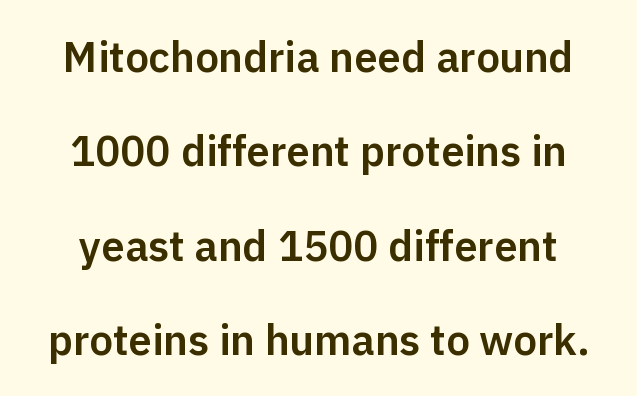
Q: Is the text italic (slanted)? A: No, it is upright.
Q: Is the typeface a serif or a sans-serif typeface? A: Sans-serif.
Q: Is the text underlined? A: No.
Q: Is the spacing between letters normal or unusually wide? A: Normal.
Q: Is the spacing between lines tight, normal or loose? A: Loose.
Q: Width (condensed, normal, or wide)? A: Normal.
Q: Stroke contrast? A: Low.
Q: x-height? A: Medium.
Q: Monospaced? A: No.
